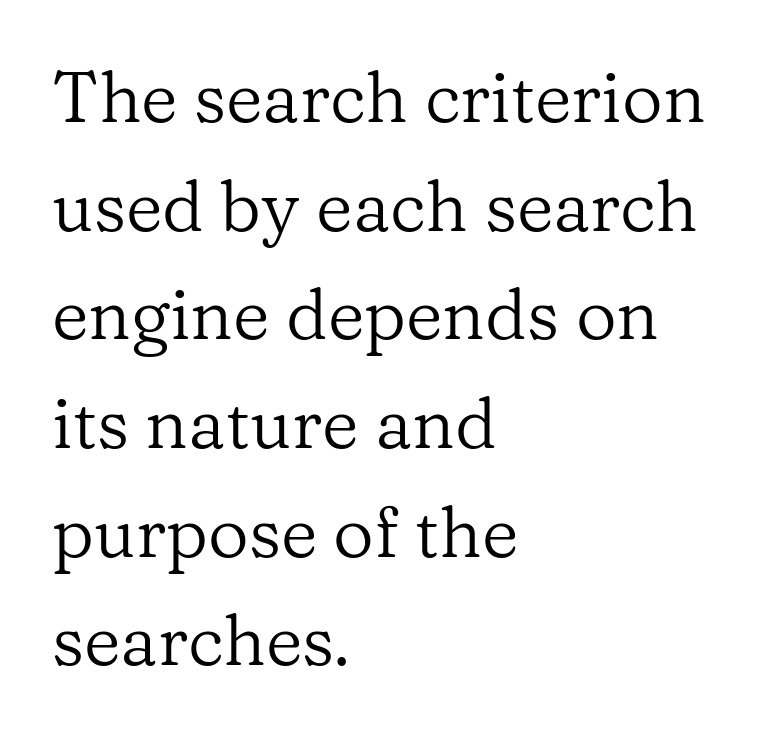
{"serif": "yes", "italic": "no", "bold": "no", "weight": "regular", "width": "normal", "stroke_contrast": "low", "x_height": "medium", "monospaced": "no", "underline": "no", "align": "left", "line_spacing": "normal", "line_spacing_ratio": 1.53, "letter_spacing": "normal", "letter_spacing_em": 0.0, "glyph_px": 71}
